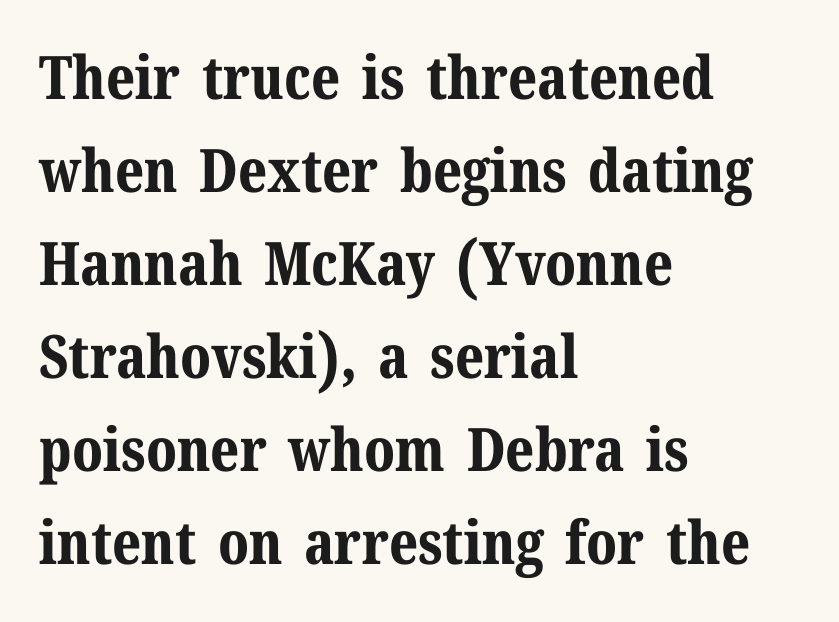
The image shows 60 px bold serif type, upright; set left-aligned, normal line spacing (1.55x), normal letter spacing, not underlined; medium stroke contrast and a medium x-height.
